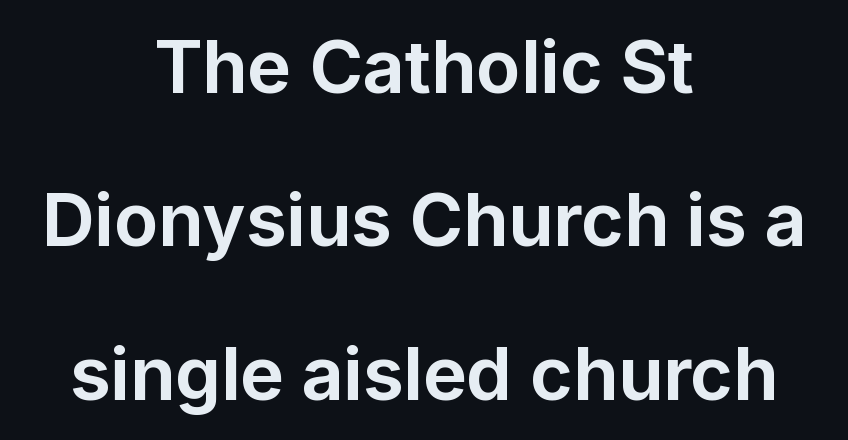
The image shows 73 px bold sans-serif type, upright; set centered, loose line spacing (2.1x), normal letter spacing, not underlined; low stroke contrast and a medium x-height.
